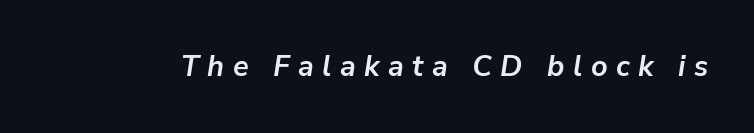
{"italic": "yes", "lean": "right", "slant_degrees": 9, "bold": "yes", "weight": "semibold", "width": "normal", "stroke_contrast": "low", "x_height": "medium", "monospaced": "no", "underline": "no", "letter_spacing": "wide", "letter_spacing_em": 0.29, "glyph_px": 29}
